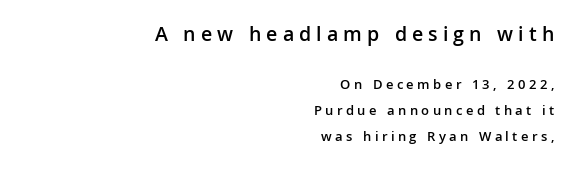
Firm but not heavy-handed strokes: this text is semibold. Of the two passages, the one on top uses the larger point size. Short note: letters widely spaced. The font's upright variant was chosen for this text. This sample is right-justified, so line beginnings fall wherever the words allow.
